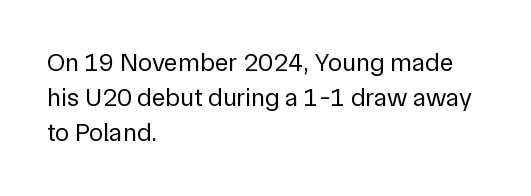
The image shows 26 px text type, upright; set left-aligned, normal line spacing (1.35x), normal letter spacing, not underlined.
